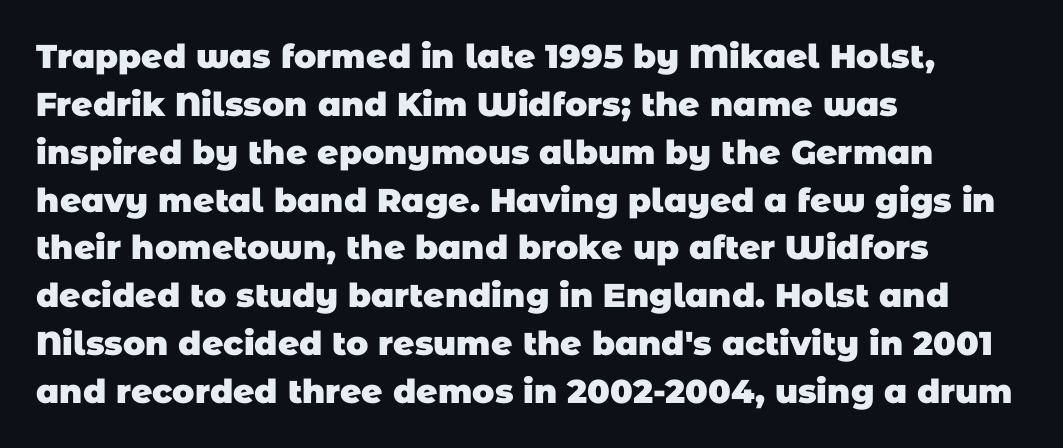
The image shows 33 px heavy sans-serif type; set left-aligned, normal line spacing (1.45x), normal letter spacing, not underlined; low stroke contrast and a large x-height.
